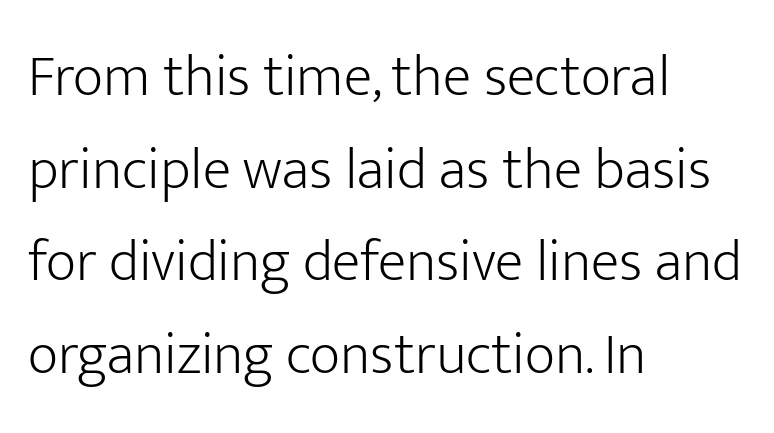
{"serif": "no", "italic": "no", "bold": "no", "weight": "light", "width": "normal", "stroke_contrast": "low", "x_height": "medium", "monospaced": "no", "underline": "no", "align": "left", "line_spacing": "normal", "line_spacing_ratio": 1.57, "letter_spacing": "normal", "letter_spacing_em": 0.0, "glyph_px": 59}
